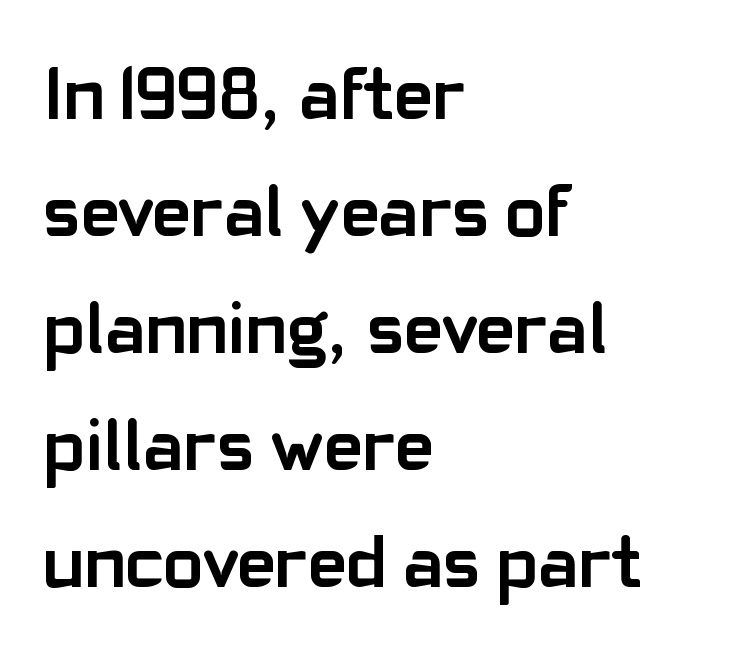
The image shows 75 px semibold sans-serif type, upright; set left-aligned, normal line spacing (1.56x), normal letter spacing, not underlined; low stroke contrast and a medium x-height.
